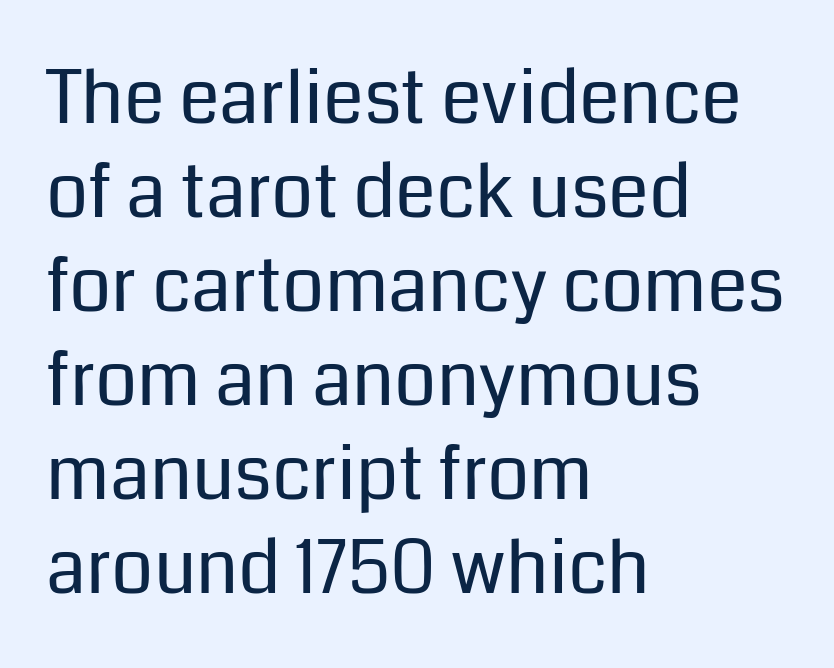
The tracking reads as untouched default to a designer's eye. Anything drawn beneath the words? Only blank space. In terms of posture, this sample is upright. Is this a fixed-width face? No — the glyphs have proportional, varying widths.
